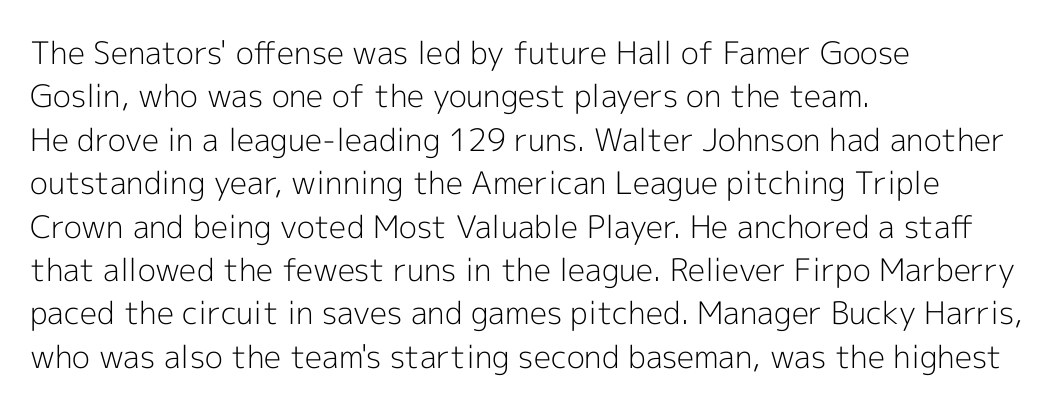
{"serif": "no", "italic": "no", "bold": "no", "weight": "light", "width": "normal", "x_height": "medium", "monospaced": "no", "underline": "no", "align": "left", "line_spacing": "normal", "line_spacing_ratio": 1.4, "letter_spacing": "normal", "letter_spacing_em": 0.0, "glyph_px": 31}
